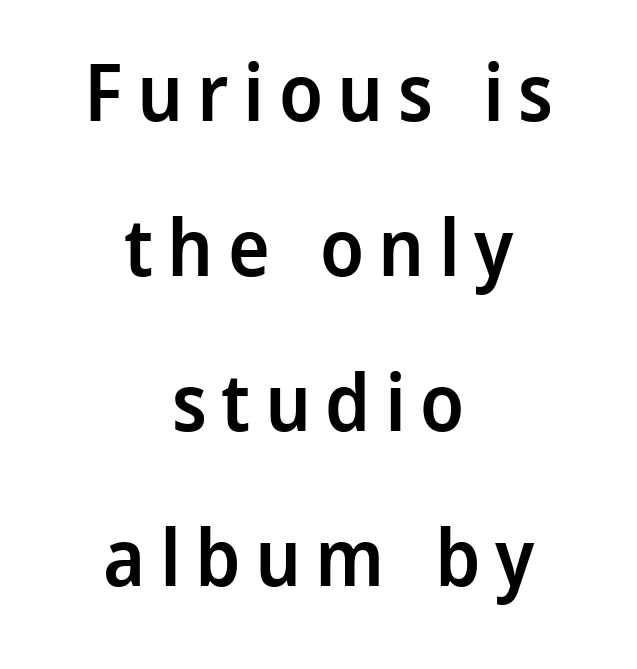
Check the space under the baseline: it is left empty. This sample is center-justified, so both line endings float freely. Posture: upright roman. These lines carry some extra weight — a demibold, not a full bold. The letters carry no serifs — their stems end cleanly without finishing strokes. Widely set lines give the paragraph a tall, airy silhouette.
